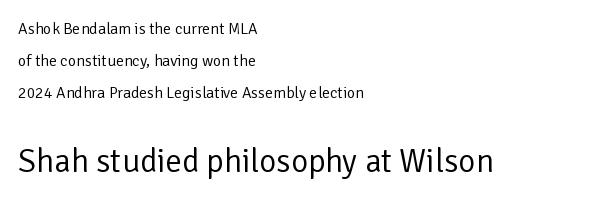
These lines were composed using upright roman letters. Does the copy run flush right? No — it runs flush left. Character widths vary here, with narrow letters taking less room than wide ones. This block would shrink considerably if given ordinary leading; it's expanded now.
